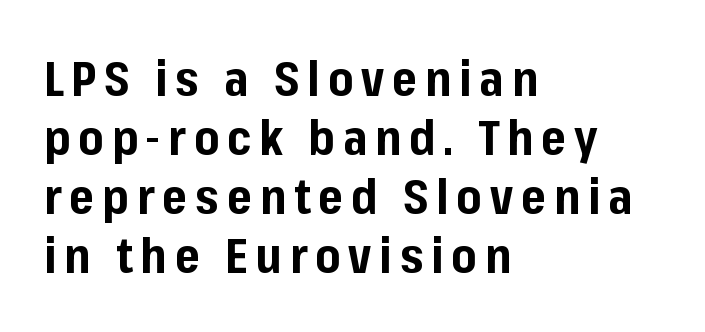
{"serif": "no", "italic": "no", "bold": "yes", "weight": "bold", "width": "normal", "stroke_contrast": "low", "x_height": "medium", "monospaced": "no", "underline": "no", "align": "left", "line_spacing_ratio": 1.23, "glyph_px": 48}
